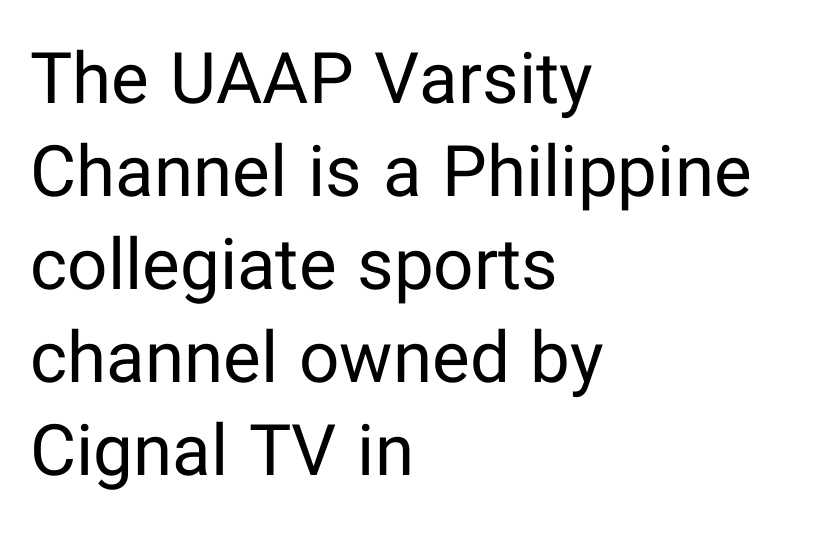
The image shows 71 px regular-weight sans-serif type, upright; set left-aligned, normal line spacing (1.31x), normal letter spacing, not underlined; low stroke contrast and a medium x-height.
